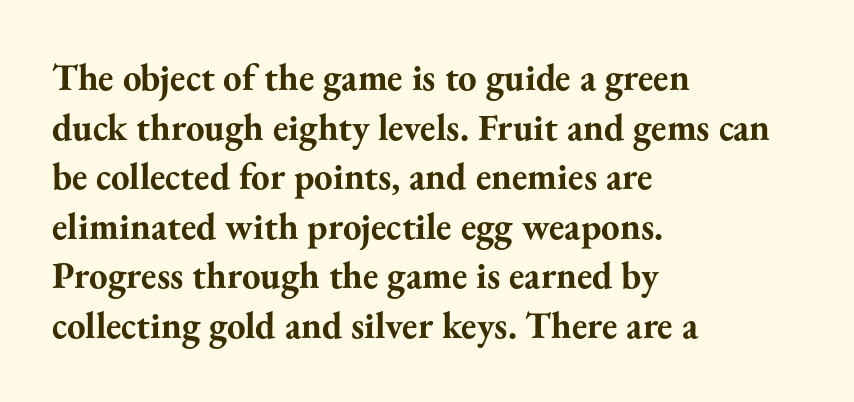
Q: Is the text bold? A: Yes.
Q: Is the text italic (slanted)? A: No, it is upright.
Q: Is the typeface a serif or a sans-serif typeface? A: Serif.
Q: Is the text underlined? A: No.
Q: How is the paragraph aligned? A: Left-aligned.
Q: Is the spacing between letters normal or unusually wide? A: Normal.
Q: Is the spacing between lines tight, normal or loose? A: Normal.
Q: Width (condensed, normal, or wide)? A: Normal.
Q: Stroke contrast? A: Medium.
Q: x-height? A: Small.
Q: Monospaced? A: No.
